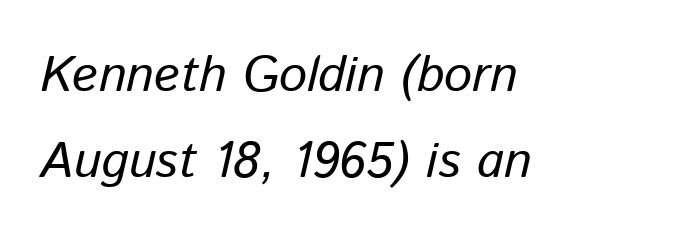
The text carries the slant typical of an italic or oblique font. Spacing between characters is what you'd get straight out of the box. The words here are not underlined. The letters look calm and open, with moderate or lighter stems. Alignment: flush left.
